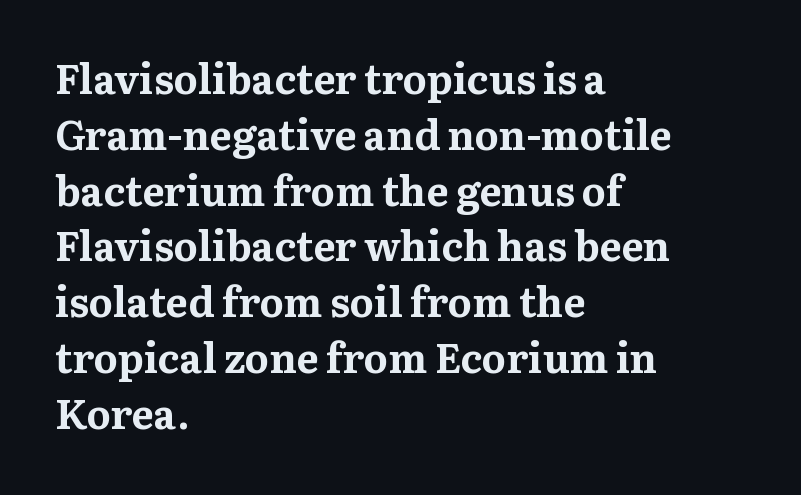
The image shows 41 px bold serif type, upright; set left-aligned, normal line spacing (1.36x), normal letter spacing, not underlined; medium stroke contrast and a medium x-height.
